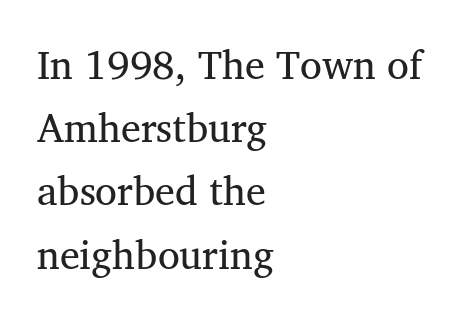
Q: Is the text bold? A: No.
Q: Is the text italic (slanted)? A: No, it is upright.
Q: Is the typeface a serif or a sans-serif typeface? A: Serif.
Q: Is the text underlined? A: No.
Q: How is the paragraph aligned? A: Left-aligned.
Q: Is the spacing between letters normal or unusually wide? A: Normal.
Q: Is the spacing between lines tight, normal or loose? A: Normal.
Q: Width (condensed, normal, or wide)? A: Normal.
Q: Stroke contrast? A: Medium.
Q: x-height? A: Medium.
Q: Monospaced? A: No.
